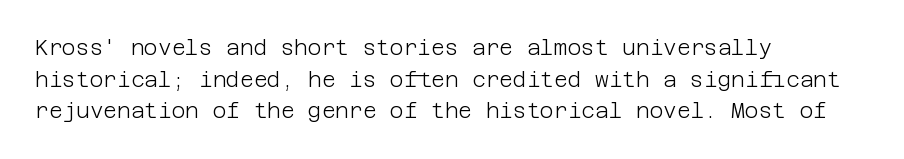
The image shows 21 px text type, upright; set left-aligned, normal line spacing (1.51x), normal letter spacing, not underlined.
